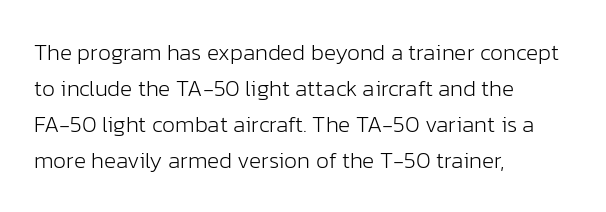
The image shows 23 px text type, upright; set left-aligned, normal line spacing (1.56x), normal letter spacing, not underlined.
